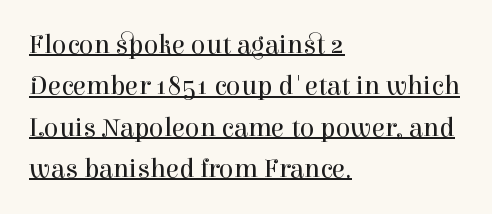
The image shows 27 px text type, upright; set left-aligned, normal line spacing (1.53x), normal letter spacing, underlined.
